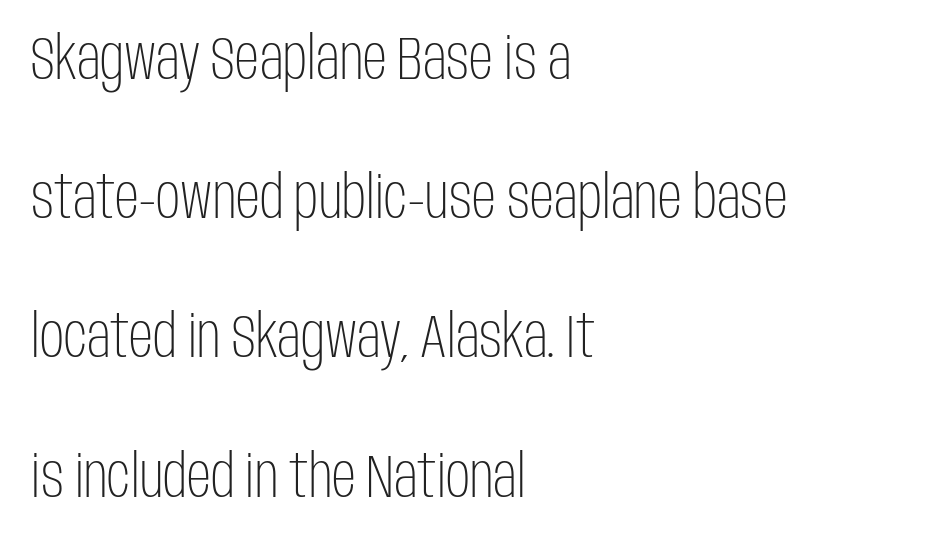
Q: Is the text bold? A: No.
Q: Is the text italic (slanted)? A: No, it is upright.
Q: Is the typeface a serif or a sans-serif typeface? A: Sans-serif.
Q: Is the text underlined? A: No.
Q: How is the paragraph aligned? A: Left-aligned.
Q: Is the spacing between letters normal or unusually wide? A: Normal.
Q: Is the spacing between lines tight, normal or loose? A: Loose.
Q: Width (condensed, normal, or wide)? A: Condensed.
Q: Stroke contrast? A: Low.
Q: x-height? A: Large.
Q: Monospaced? A: No.
